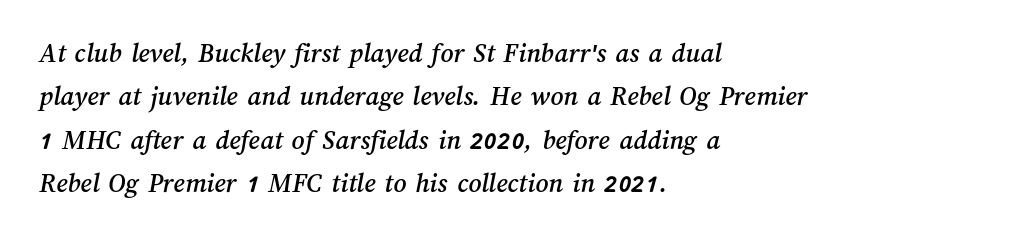
The image shows 28 px text type; set left-aligned, normal line spacing (1.55x), normal letter spacing, not underlined; medium stroke contrast and a medium x-height.
